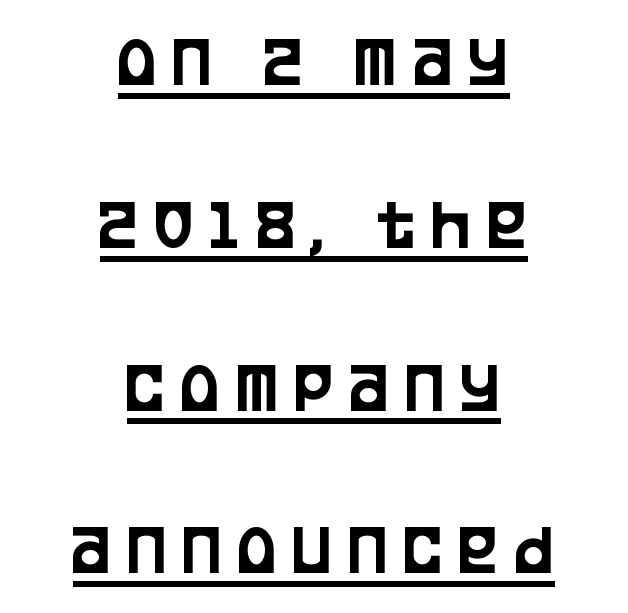
Q: Is the text italic (slanted)? A: No, it is upright.
Q: Is the typeface a serif or a sans-serif typeface? A: Sans-serif.
Q: Is the text underlined? A: Yes.
Q: How is the paragraph aligned? A: Centered.
Q: Is the spacing between letters normal or unusually wide? A: Unusually wide.
Q: Is the spacing between lines tight, normal or loose? A: Loose.
Q: Width (condensed, normal, or wide)? A: Condensed.
Q: Stroke contrast? A: Low.
Q: x-height? A: Large.
Q: Monospaced? A: No.
